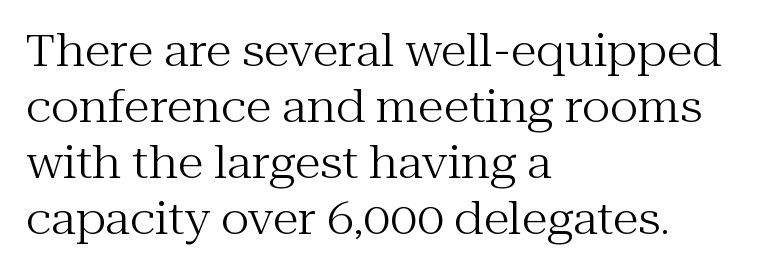
Note: serifs present on the glyphs. One glance says typical: line gaps are just what's usual. No word sits above an underline. This sample uses an upright cut, with every glyph sitting square on the baseline. These lines are rendered in a variable-pitch font.
